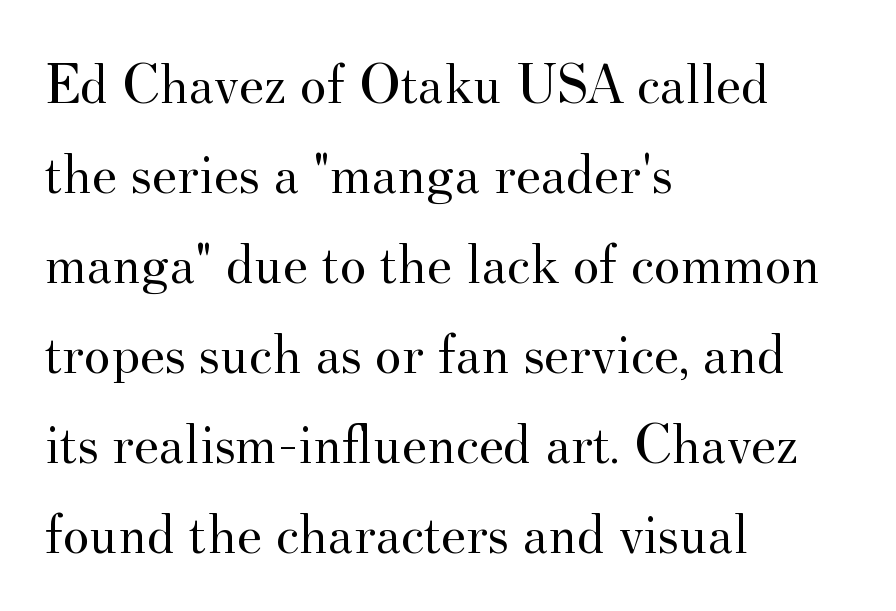
{"serif": "yes", "italic": "no", "bold": "no", "weight": "regular", "width": "normal", "stroke_contrast": "medium", "x_height": "small", "monospaced": "no", "underline": "no", "align": "left", "line_spacing": "normal", "line_spacing_ratio": 1.58, "letter_spacing": "normal", "letter_spacing_em": 0.0, "glyph_px": 57}
